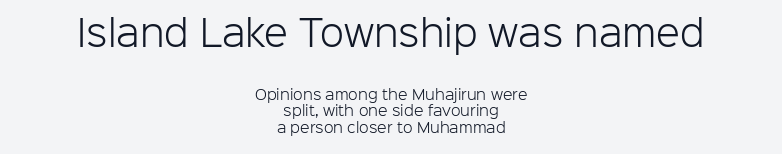
These lines stack symmetrically, like a column narrowing and widening about its center. The lettering stays uniformly vertical, giving the passage a roman look. These two chunks differ in scale, with the top chunk taking the larger measure. Between one letter and the next there's only the usual sliver of space. Underlining? Definitely not there.
